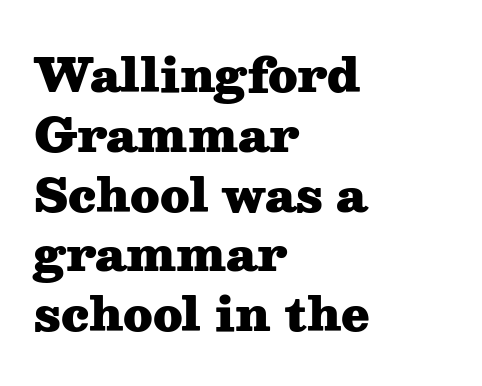
Q: Is the text bold? A: Yes.
Q: Is the text italic (slanted)? A: No, it is upright.
Q: Is the typeface a serif or a sans-serif typeface? A: Serif.
Q: Is the text underlined? A: No.
Q: How is the paragraph aligned? A: Left-aligned.
Q: Is the spacing between letters normal or unusually wide? A: Normal.
Q: Is the spacing between lines tight, normal or loose? A: Normal.
Q: Width (condensed, normal, or wide)? A: Wide.
Q: Stroke contrast? A: Medium.
Q: x-height? A: Medium.
Q: Monospaced? A: No.
